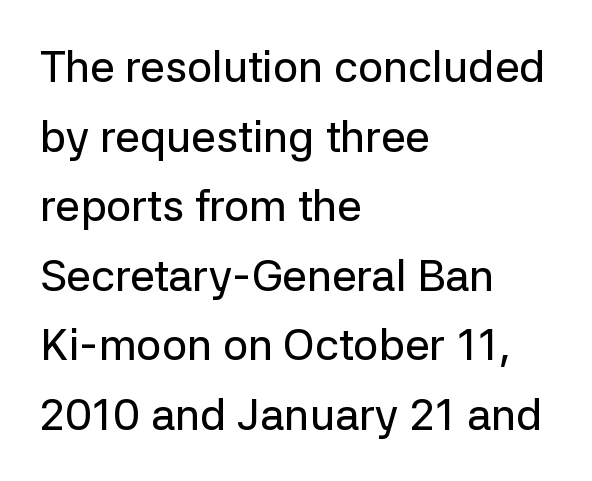
The image shows 44 px sans-serif type, upright; set left-aligned, normal line spacing (1.58x), normal letter spacing, not underlined; low stroke contrast and a medium x-height.
